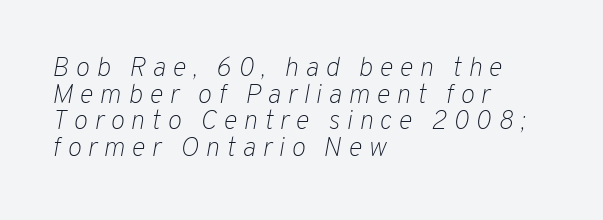
The image shows 27 px text type, italic (leaning right); set left-aligned, tight line spacing (0.99x), unusually wide letter spacing (+0.24 em), not underlined.
